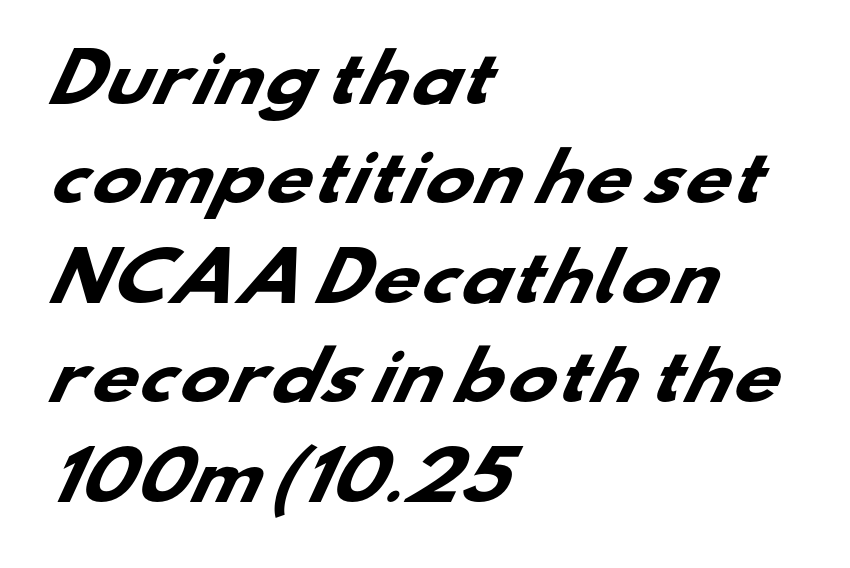
Q: Is the text bold? A: Yes.
Q: Is the typeface a serif or a sans-serif typeface? A: Sans-serif.
Q: Is the text underlined? A: No.
Q: How is the paragraph aligned? A: Left-aligned.
Q: Is the spacing between letters normal or unusually wide? A: Normal.
Q: Is the spacing between lines tight, normal or loose? A: Normal.
Q: Width (condensed, normal, or wide)? A: Wide.
Q: Stroke contrast? A: Low.
Q: x-height? A: Small.
Q: Monospaced? A: No.
